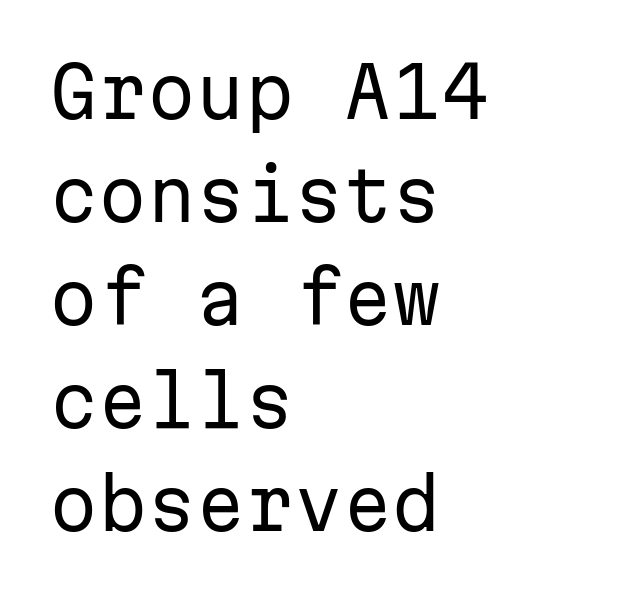
The image shows 70 px regular-weight sans-serif type, upright, monospaced; set left-aligned, normal line spacing (1.47x), normal letter spacing, not underlined; low stroke contrast and a medium x-height.
